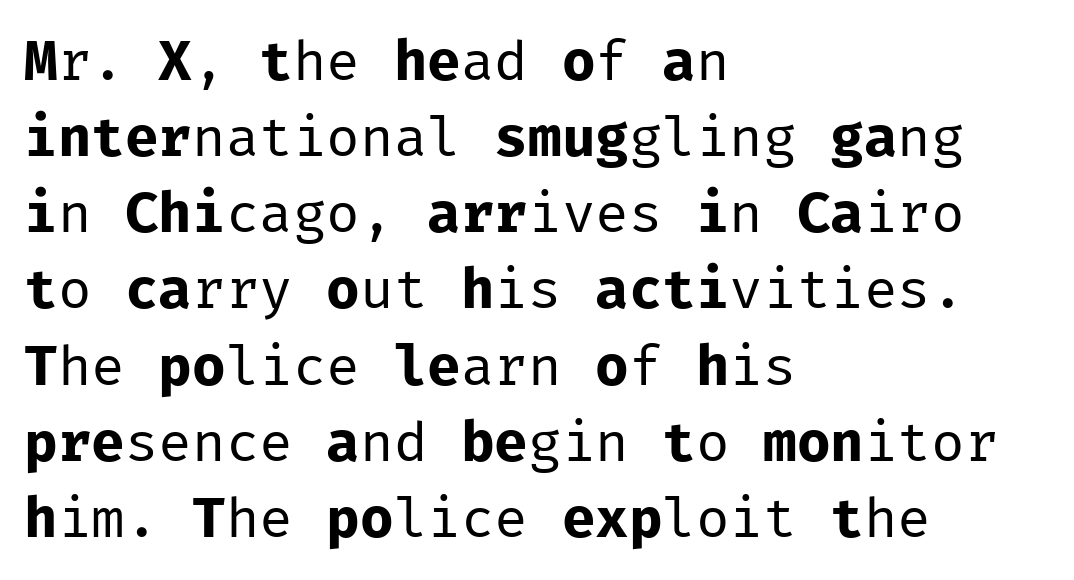
Q: Is the text bold? A: No.
Q: Is the text italic (slanted)? A: No, it is upright.
Q: Is the typeface a serif or a sans-serif typeface? A: Sans-serif.
Q: Is the text underlined? A: No.
Q: How is the paragraph aligned? A: Left-aligned.
Q: Is the spacing between letters normal or unusually wide? A: Normal.
Q: Is the spacing between lines tight, normal or loose? A: Normal.
Q: Width (condensed, normal, or wide)? A: Normal.
Q: Stroke contrast? A: Low.
Q: x-height? A: Medium.
Q: Monospaced? A: Yes.
